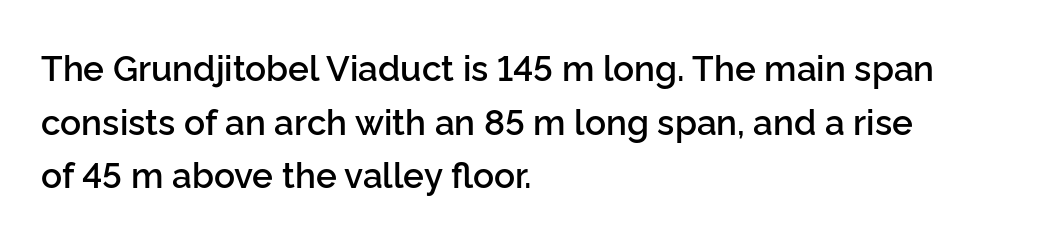
The image shows 35 px semibold sans-serif type, upright; set left-aligned, normal line spacing (1.53x), normal letter spacing, not underlined; low stroke contrast and a medium x-height.
